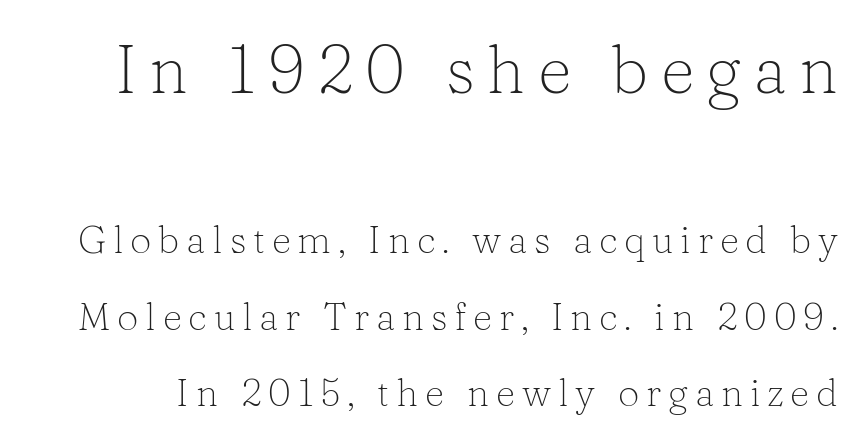
Successive baselines arrive slowly, with a big drop between each. Typographically, this falls in the serif category. Is this a fixed-width face? No — the glyphs have proportional, varying widths. Block one is the big one; block two sits smaller underneath.
